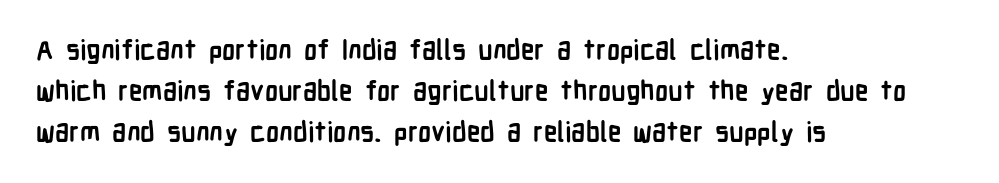
Line beginnings align vertically; line endings do not. Between one letter and the next there's only the usual sliver of space. Notice how descenders clear the ascenders below comfortably — that's standard leading. Does the lettering tilt? It doesn't — this is upright. Letters rest on an invisible, unmarked baseline.
